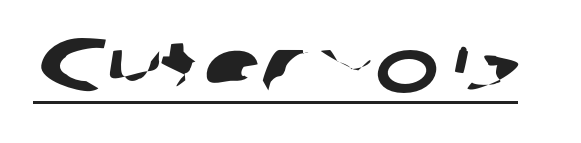
The image shows 76 px wide sans-serif type; set normal letter spacing, underlined; low stroke contrast and a medium x-height.
